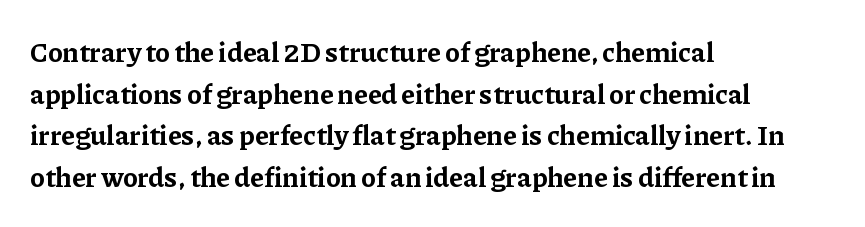
{"serif": "yes", "italic": "no", "bold": "yes", "weight": "bold", "width": "normal", "stroke_contrast": "low", "x_height": "medium", "monospaced": "no", "underline": "no", "align": "left", "line_spacing": "normal", "line_spacing_ratio": 1.49, "letter_spacing": "normal", "letter_spacing_em": 0.0, "glyph_px": 28}
